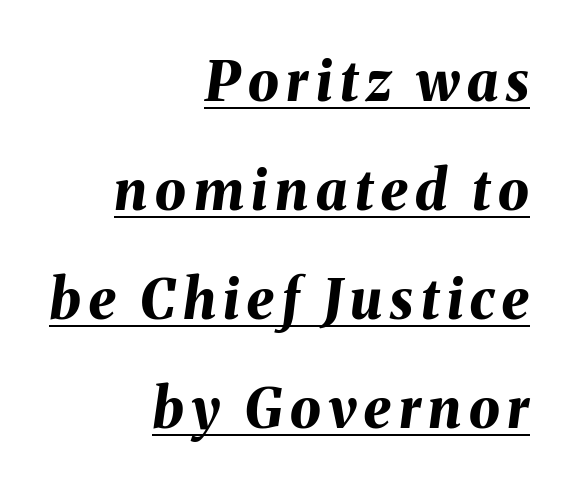
{"italic": "yes", "lean": "right", "slant_degrees": 8, "bold": "yes", "weight": "bold", "width": "normal", "stroke_contrast": "medium", "x_height": "medium", "monospaced": "no", "underline": "yes", "align": "right", "line_spacing": "loose", "line_spacing_ratio": 1.98, "glyph_px": 55}
